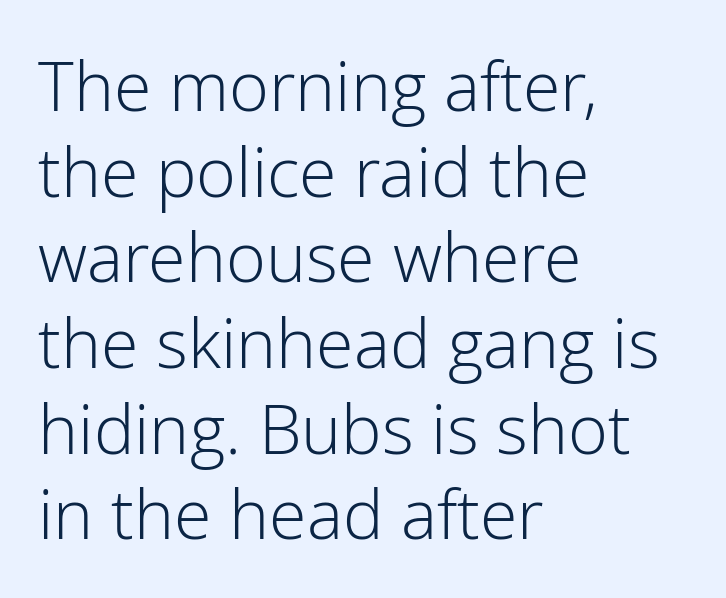
Font category for this specimen: sans-serif. In terms of letterspacing, this is plain default setting. Weight: regular or lighter. The ragged edge is on the right, which tells us the setting is flush left.
